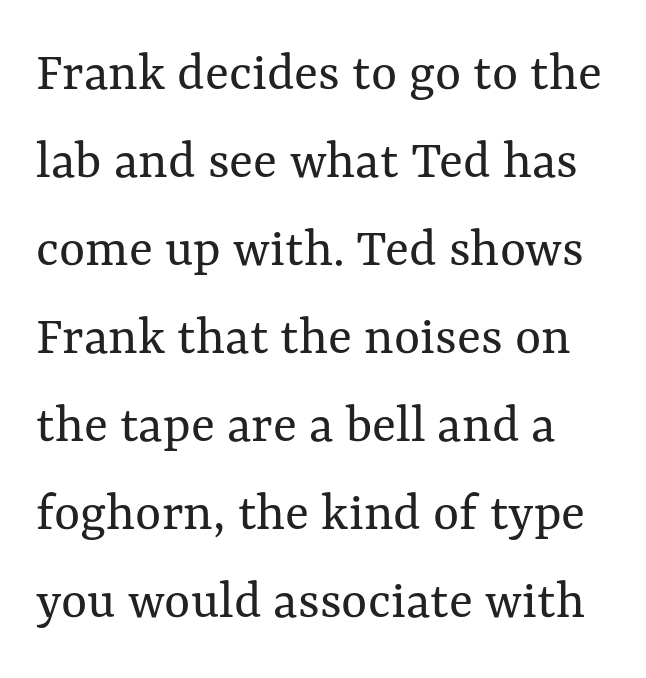
The image shows 56 px regular-weight type, upright; set normal line spacing (1.57x), normal letter spacing, not underlined; medium stroke contrast and a medium x-height.
